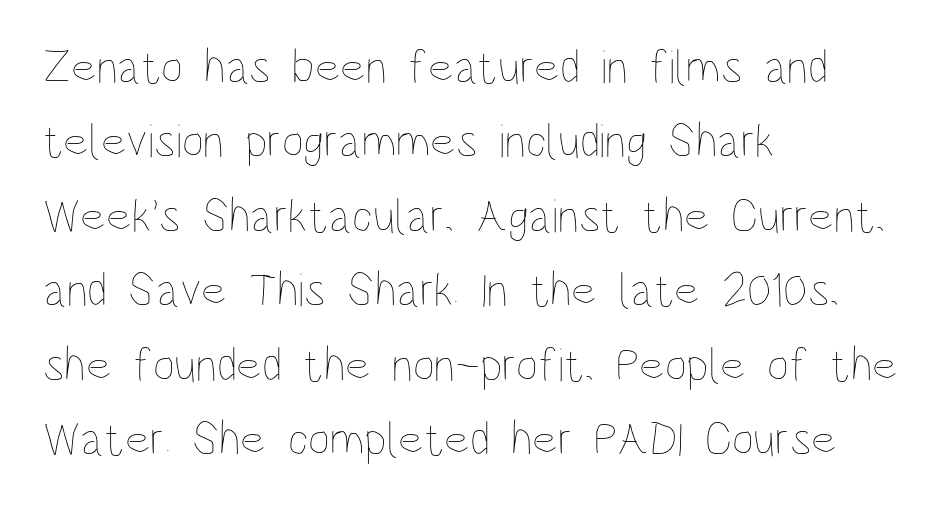
Is this a heavy cut? Hardly; it is regular or lighter. Posture: straight, roman, zero tilt. Here the designer chose a conventional face with non-uniform glyph widths. The passage shown stacks its lines at a standard gap. Casual observation: everything's shoved over to the left.
